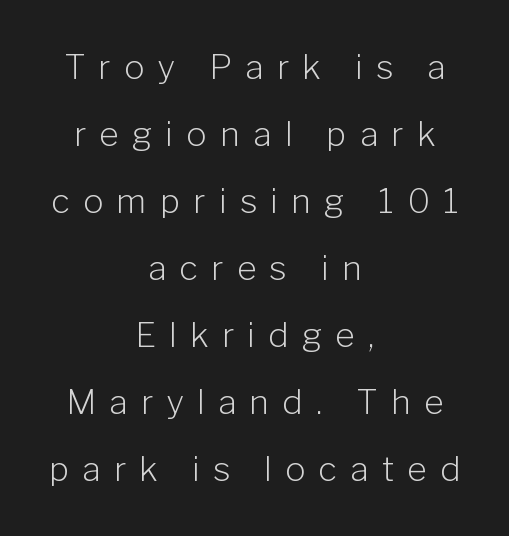
Does the leading feel generous? Absolutely, it's lavish. Weight: in the light-to-regular range. Ordinary non-slanted type is in use. In CSS terms this would be text-align: center.
